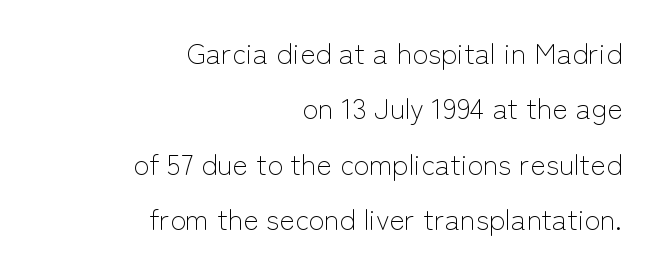
Q: Is the text bold? A: No.
Q: Is the text italic (slanted)? A: No, it is upright.
Q: Is the typeface a serif or a sans-serif typeface? A: Sans-serif.
Q: Is the text underlined? A: No.
Q: How is the paragraph aligned? A: Right-aligned.
Q: Is the spacing between letters normal or unusually wide? A: Normal.
Q: Is the spacing between lines tight, normal or loose? A: Loose.
Q: Width (condensed, normal, or wide)? A: Normal.
Q: Stroke contrast? A: Low.
Q: x-height? A: Medium.
Q: Monospaced? A: No.
